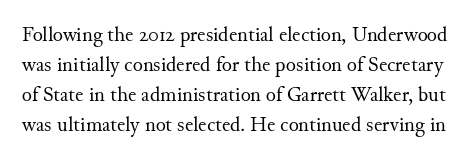
The image shows 21 px text type, upright; set normal line spacing (1.43x), normal letter spacing, not underlined.
